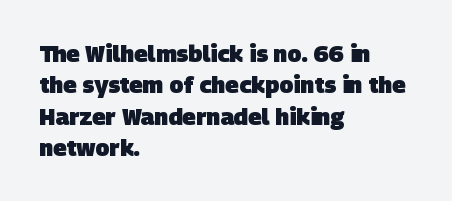
The image shows 23 px bold type; set left-aligned, normal line spacing (1.36x), normal letter spacing, not underlined.
